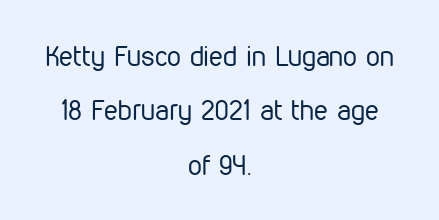
Does the type have serifs? No, each stem ends abruptly. Proportional: the letters do not fall into vertical columns. The passage shown is not underscored anywhere. Do the letters lean? They stand straight.
